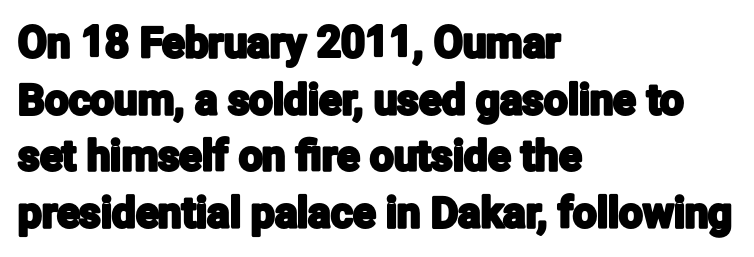
The image shows 42 px condensed sans-serif type, upright; set left-aligned, normal line spacing (1.35x), normal letter spacing, not underlined; low stroke contrast and a medium x-height.
